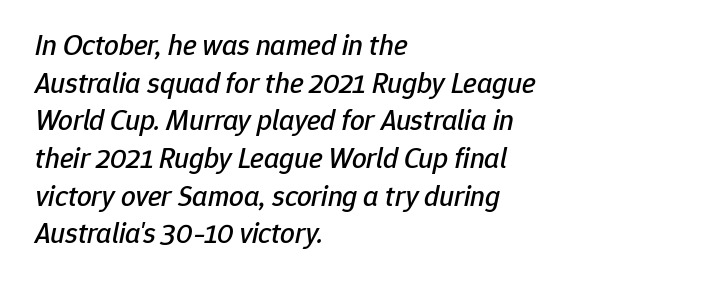
Reading down the block, your eye returns to a fixed left position each line. The vertical gap from one line to the next is medium. Standard letterfit; no display-style spreading of the glyphs. The gap between lines stays unmarked.
